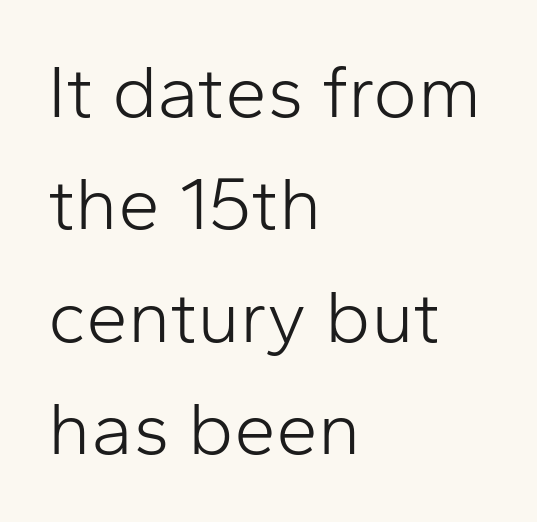
{"serif": "no", "italic": "no", "bold": "no", "weight": "light", "width": "normal", "stroke_contrast": "low", "x_height": "medium", "monospaced": "no", "underline": "no", "align": "left", "line_spacing": "normal", "line_spacing_ratio": 1.5, "letter_spacing": "normal", "letter_spacing_em": 0.0, "glyph_px": 75}
